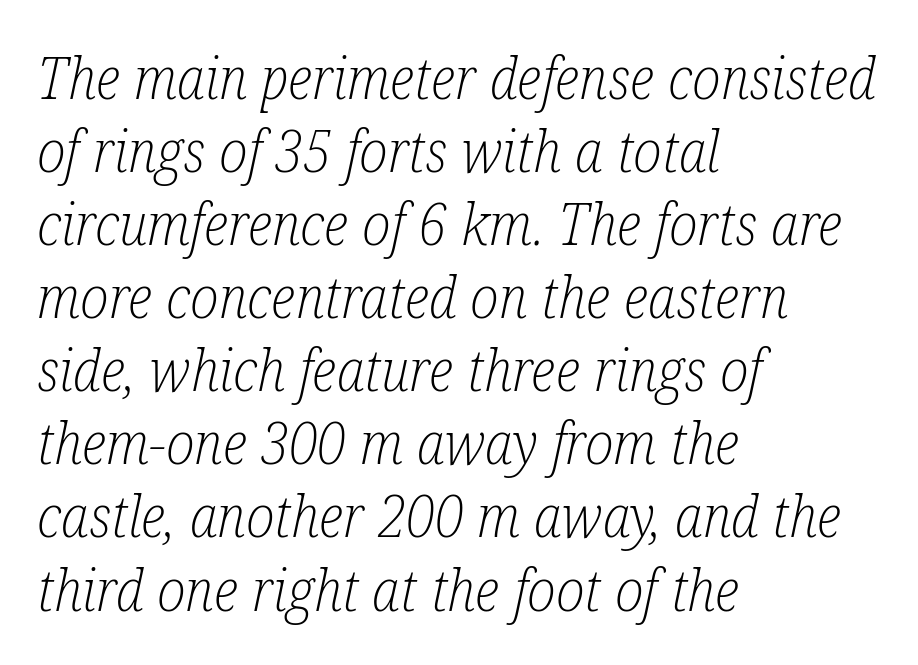
Glyph-to-glyph distance matches everyday printed text. Leading matches the norm, producing a regular column. The text carries the slant typical of an italic or oblique font. The rendering uses natural spacing where letterforms have individual widths. A classic flush-left, rag-right setting is used for this passage. The strip under each line holds only bare page.
